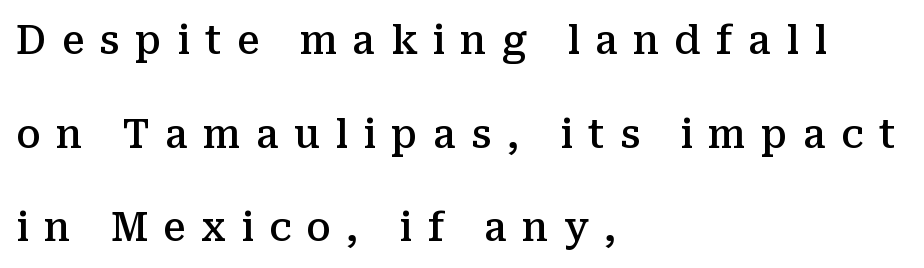
Q: Is the text bold? A: Semi-bold.
Q: Is the text italic (slanted)? A: No, it is upright.
Q: Is the typeface a serif or a sans-serif typeface? A: Serif.
Q: Is the text underlined? A: No.
Q: How is the paragraph aligned? A: Left-aligned.
Q: Is the spacing between letters normal or unusually wide? A: Unusually wide.
Q: Is the spacing between lines tight, normal or loose? A: Loose.
Q: Width (condensed, normal, or wide)? A: Normal.
Q: Stroke contrast? A: Medium.
Q: x-height? A: Medium.
Q: Monospaced? A: No.
